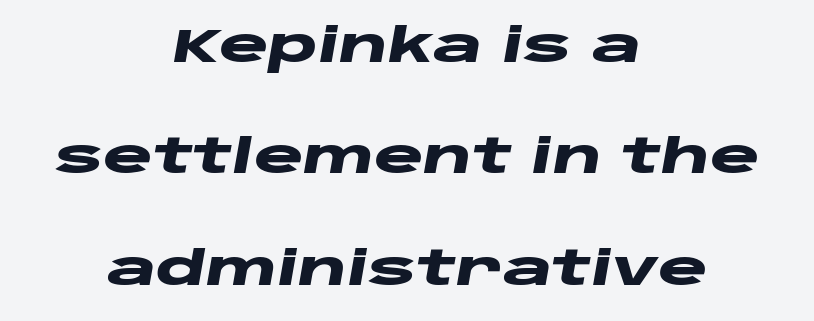
{"italic": "yes", "lean": "right", "slant_degrees": 10, "bold": "yes", "weight": "heavy", "width": "wide", "stroke_contrast": "low", "x_height": "large", "monospaced": "no", "underline": "no", "align": "center", "line_spacing": "loose", "line_spacing_ratio": 2.37, "letter_spacing": "normal", "letter_spacing_em": 0.0, "glyph_px": 47}
